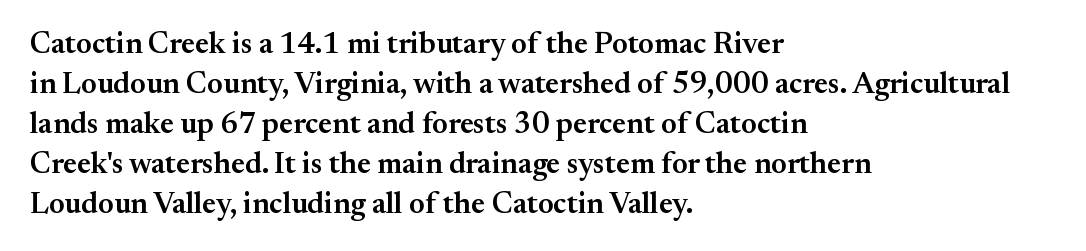
{"serif": "yes", "italic": "no", "bold": "semi", "weight": "semibold", "width": "normal", "stroke_contrast": "medium", "x_height": "small", "monospaced": "no", "underline": "no", "align": "left", "line_spacing": "normal", "line_spacing_ratio": 1.33, "letter_spacing": "normal", "letter_spacing_em": 0.0, "glyph_px": 30}
